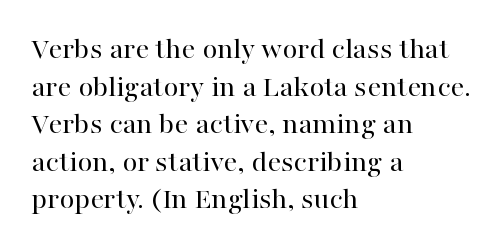
I'd call this a serif setting — the letters wear small feet. Is the type heavy? It reads as light-to-regular instead. Varying glyph widths throughout — classic text-font behaviour. Teacher's note: observe the even left margin — that is flush-left alignment.
